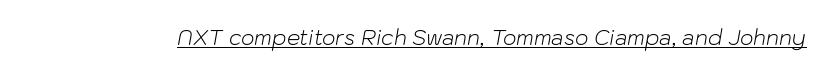
{"italic": "yes", "lean": "right", "slant_degrees": 10, "bold": "no", "underline": "yes", "letter_spacing": "normal", "letter_spacing_em": 0.0, "glyph_px": 21}
